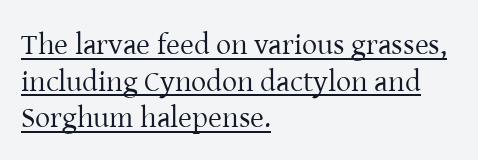
The lines are quadded left. Check the space under the baseline: a stroke is drawn there. Proportional: the letters do not fall into vertical columns. Is the letter spacing exaggerated? No — it looks like the ordinary default. A typesetter would mark this as roman, not italic. A serif font was chosen for this passage.
